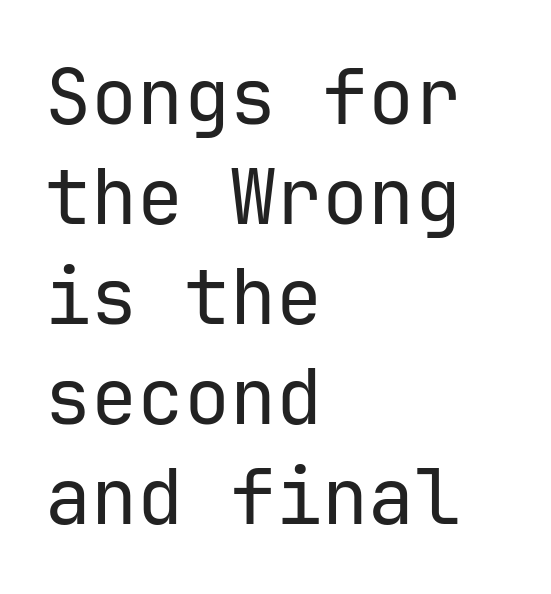
{"serif": "no", "italic": "no", "bold": "no", "weight": "regular", "width": "normal", "stroke_contrast": "low", "x_height": "medium", "monospaced": "yes", "underline": "no", "align": "left", "line_spacing": "normal", "line_spacing_ratio": 1.3, "letter_spacing": "normal", "letter_spacing_em": 0.0, "glyph_px": 77}
